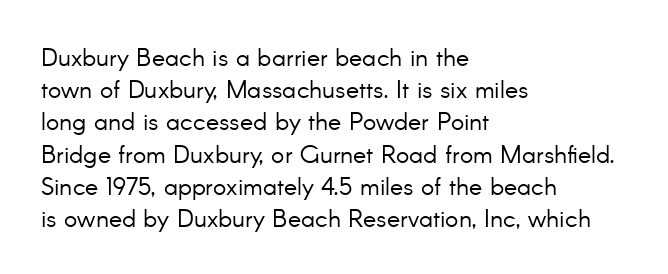
These lines keep a tight, regular rhythm from letter to letter. This sample is left-justified, so line endings fall wherever the words run out. The space between consecutive lines is moderate. Do the letters lean? They stand straight. The passage shown is not underscored anywhere. Stems and bowls with no extra thickness — not bold.
